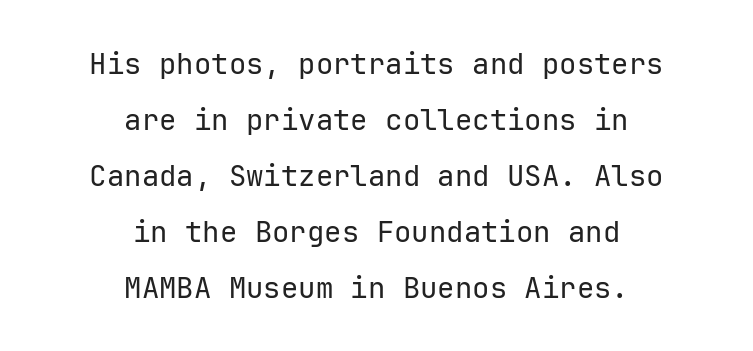
{"serif": "no", "italic": "no", "bold": "no", "weight": "regular", "width": "normal", "stroke_contrast": "low", "x_height": "medium", "underline": "no", "align": "center", "line_spacing": "loose", "line_spacing_ratio": 1.93, "letter_spacing": "normal", "letter_spacing_em": 0.0, "glyph_px": 29}
